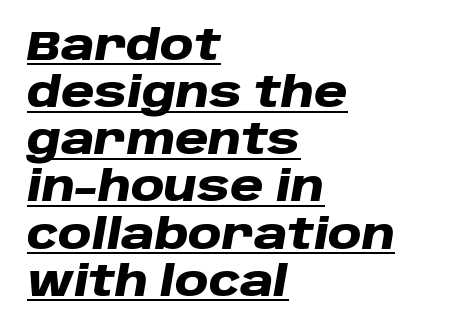
Do the characters align in a grid? No, the font is proportional. Inter-character spacing is left at the font's built-in metrics. The vertical gap from one line to the next is small. You can tell it's italic because the verticals aren't actually vertical. The face used here appears with an underline applied. These lines carry a lot of weight — the face is fully bold.
